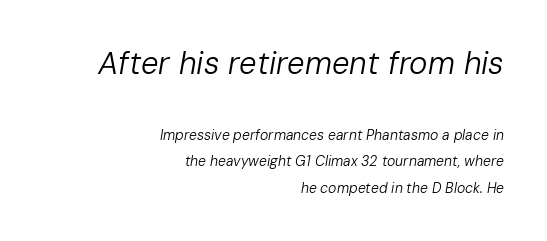
Italic: yes, the glyphs are oblique. Reading top to bottom, the characters get smaller at the block break. In terms of letterspacing, this is plain default setting. Underlining? Definitely not there.
